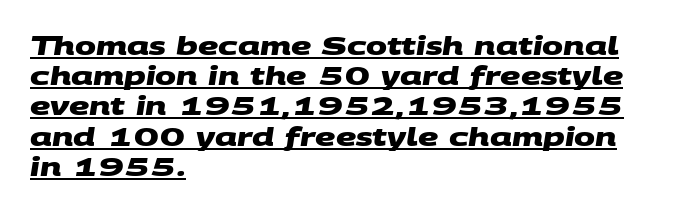
The image shows 25 px bold type; set left-aligned, line spacing 1.21x, normal letter spacing, underlined.
